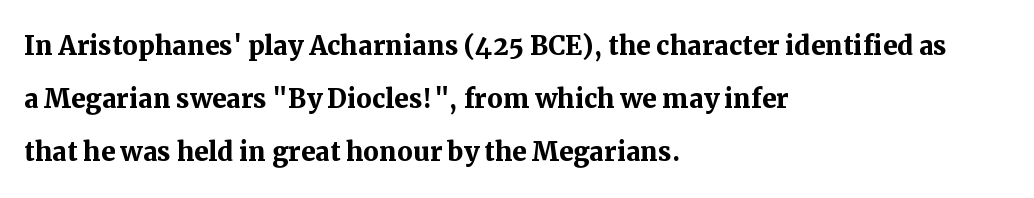
Q: Is the text bold? A: Yes.
Q: Is the text italic (slanted)? A: No, it is upright.
Q: Is the typeface a serif or a sans-serif typeface? A: Serif.
Q: Is the text underlined? A: No.
Q: How is the paragraph aligned? A: Left-aligned.
Q: Is the spacing between letters normal or unusually wide? A: Normal.
Q: Is the spacing between lines tight, normal or loose? A: Normal.
Q: Width (condensed, normal, or wide)? A: Normal.
Q: Stroke contrast? A: Medium.
Q: x-height? A: Medium.
Q: Monospaced? A: No.
